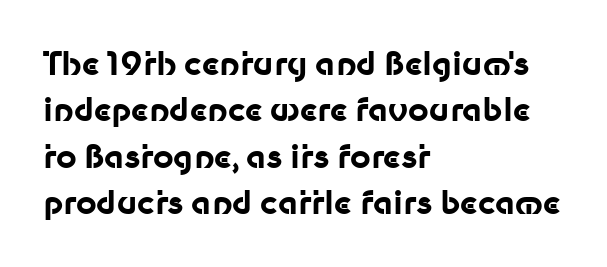
Quick note: not italic, upright. Leftover space on each line is placed entirely after the last word. Proportional: the letters do not fall into vertical columns. Unlike a traditional serif, this face leaves its strokes unadorned.
